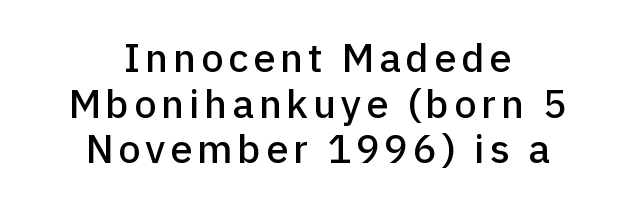
The image shows 40 px sans-serif type, upright; set centered, tight line spacing (1.14x), not underlined; low stroke contrast and a medium x-height.
